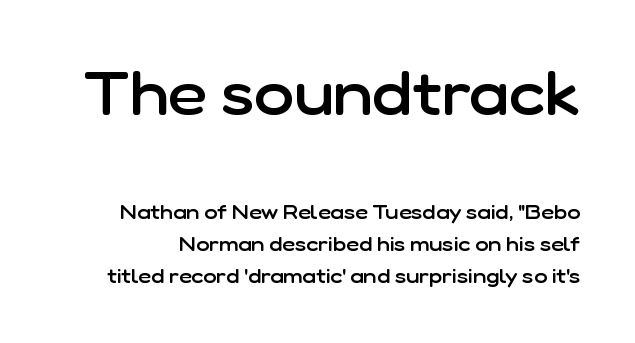
{"serif": "no", "italic": "no", "bold": "semi", "weight": "semibold", "width": "normal", "stroke_contrast": "low", "x_height": "medium", "monospaced": "no", "underline": "no", "line_spacing": "normal", "line_spacing_ratio": 1.6, "letter_spacing": "normal", "letter_spacing_em": 0.0, "larger_block": "first", "size_ratio": 3.0, "glyph_px": 60}
